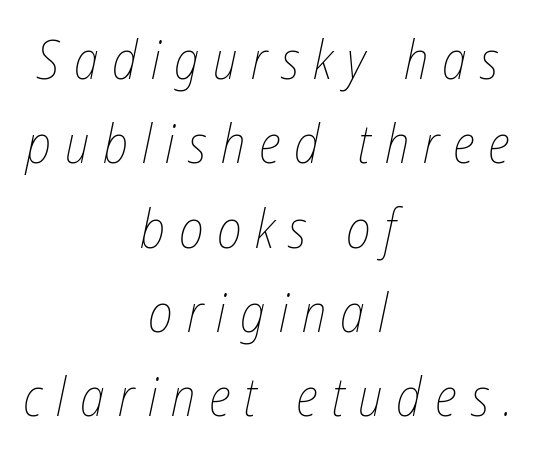
The image shows 53 px thin, condensed type, italic (leaning right); set centered, normal line spacing (1.59x), unusually wide letter spacing (+0.26 em), not underlined; low stroke contrast and a medium x-height.
